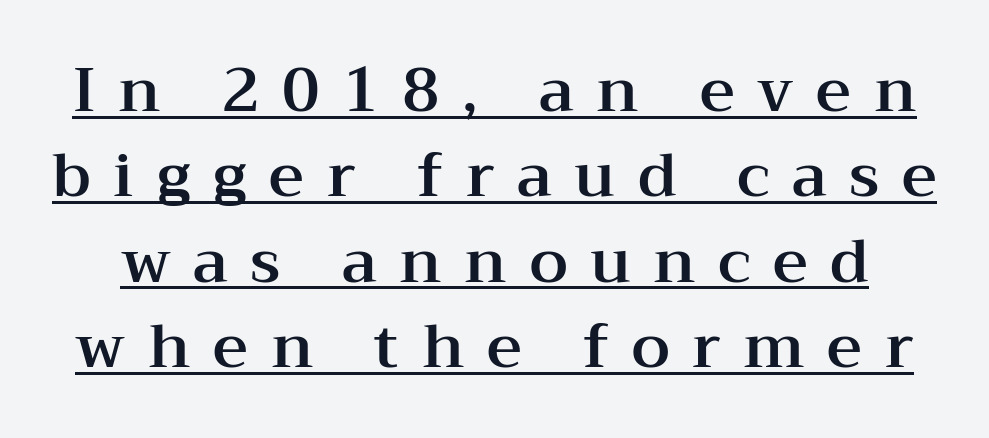
A typesetter would call this proportional, since set widths differ per character. This rendering employs a face with finishing strokes, i.e., a serif. This sample uses an upright cut, with every glyph sitting square on the baseline. Does the leading feel generous? No, just average.
